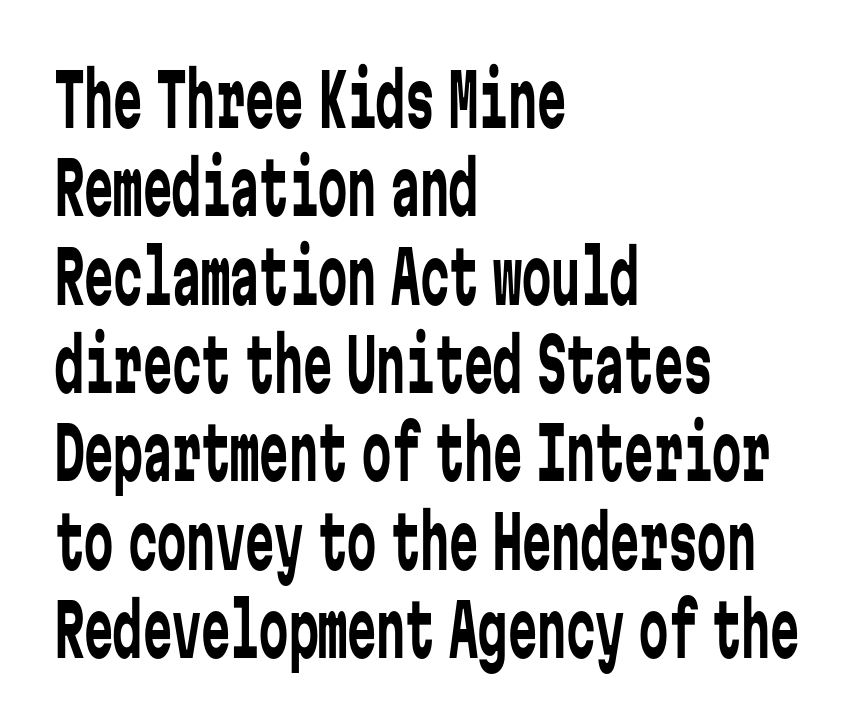
Bare-footed words on every line. Honestly, the letter spacing is just normal — you wouldn't notice it. The letters stand straight up with perfectly vertical stems. Think of a typewriter: that constant character pitch is what you see here. I'd call this a sans setting — the letters go barefoot.
